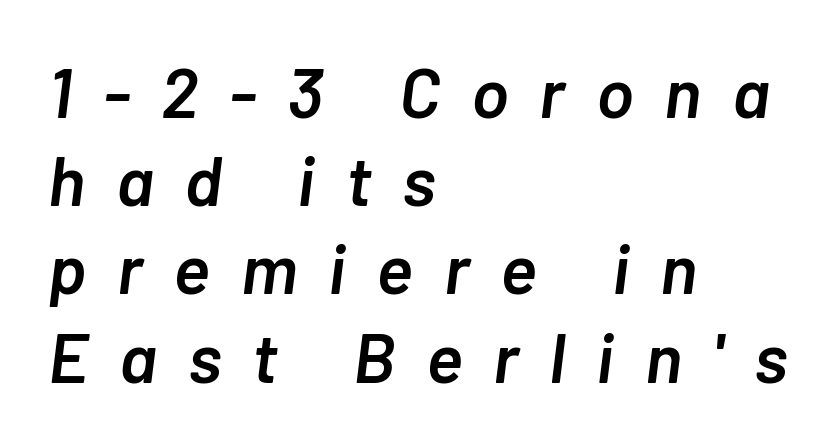
The image shows 70 px semibold type, italic (leaning right); set left-aligned, normal line spacing (1.26x), unusually wide letter spacing (+0.44 em), not underlined; low stroke contrast and a medium x-height.
